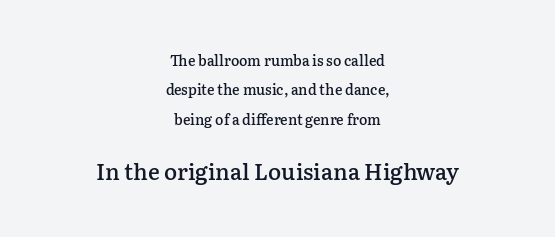
Of the two passages, the one underneath uses the larger point size. The passage shown is not underscored anywhere. The tracking reads as untouched default to a designer's eye. Teacher's note: observe the equal gaps on both sides — that is centered alignment. No italicization has been applied; the sample stays upright. One glance says open: line gaps are wider than usual.
